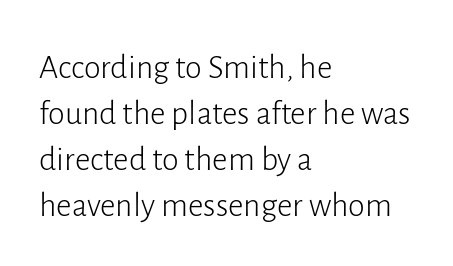
The image shows 34 px light sans-serif type, upright; set left-aligned, normal line spacing (1.35x), normal letter spacing, not underlined; low stroke contrast and a medium x-height.
